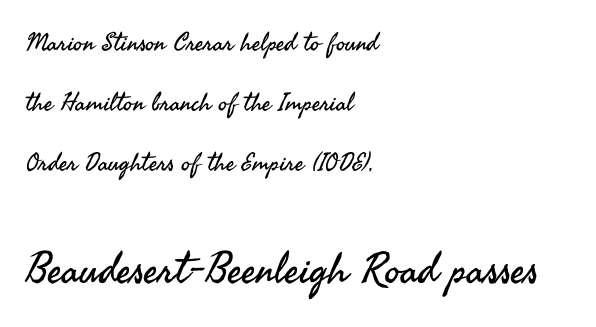
The composition opens small and finishes big. Descenders hang freely into open space. Is this a fixed-width face? No — the glyphs have proportional, varying widths. The paragraph has a hard left edge and a soft right edge.
